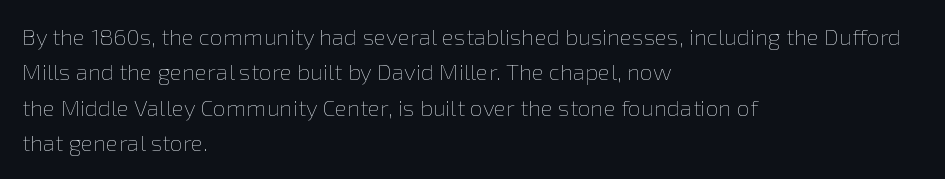
The image shows 23 px text type, upright; set left-aligned, normal line spacing (1.54x), normal letter spacing, not underlined.
